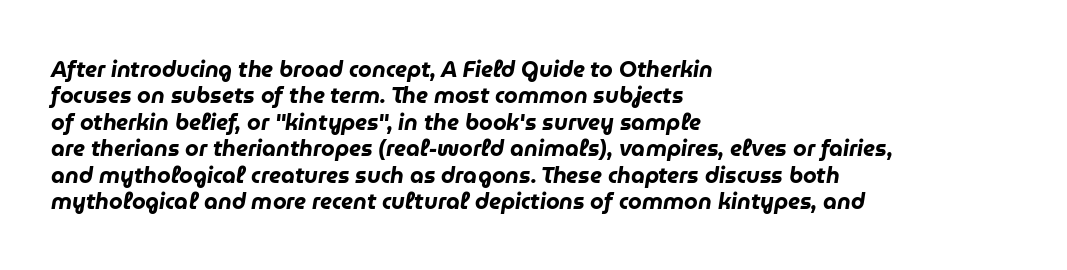
Q: Is the text bold? A: Yes.
Q: Is the text italic (slanted)? A: Yes, it leans right by about 9 degrees.
Q: Is the text underlined? A: No.
Q: How is the paragraph aligned? A: Left-aligned.
Q: Is the spacing between letters normal or unusually wide? A: Normal.
